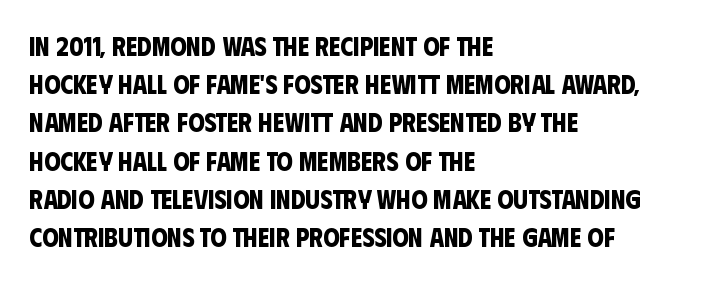
Leading: standard. The line texture is even and compact thanks to regular tracking. The passage is arranged the way most books set body copy — flush left. What weight is shown? A full bold with thick strokes. Clear beneath every line of the passage.
